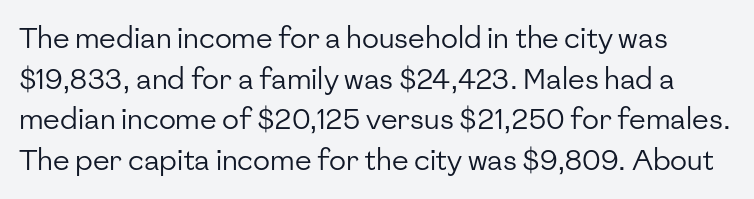
The weight tops out at a normal text grade. Evenly set lines give the paragraph a standard silhouette. The text was rendered using a sans face with plain stroke endings. Think of a printed novel: that variable character pitch is what you see here. These lines were composed using upright roman letters.
